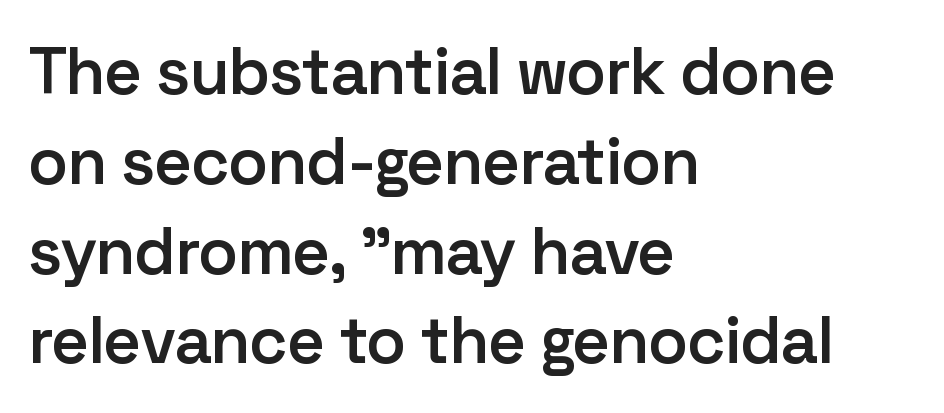
{"serif": "no", "italic": "no", "bold": "semi", "weight": "semibold", "width": "normal", "stroke_contrast": "low", "x_height": "medium", "monospaced": "no", "underline": "no", "align": "left", "line_spacing": "normal", "line_spacing_ratio": 1.36, "letter_spacing": "normal", "letter_spacing_em": 0.0, "glyph_px": 66}
